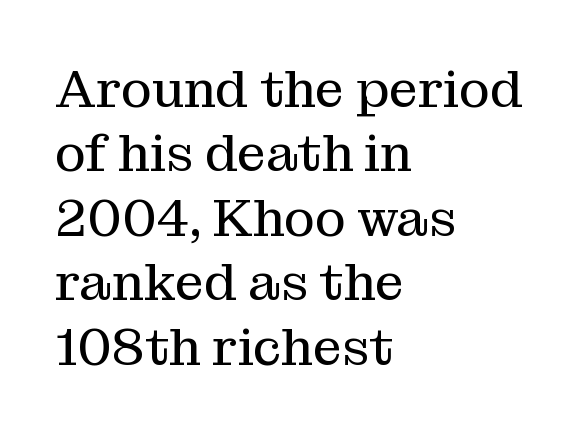
{"serif": "yes", "italic": "no", "bold": "no", "weight": "regular", "width": "normal", "stroke_contrast": "medium", "x_height": "medium", "monospaced": "no", "underline": "no", "align": "left", "line_spacing_ratio": 1.24, "letter_spacing": "normal", "letter_spacing_em": 0.0, "glyph_px": 52}
